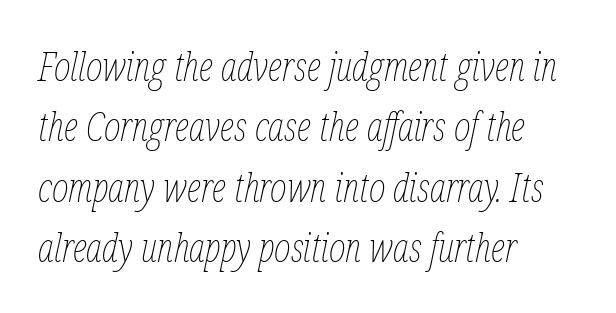
The image shows 40 px thin, condensed type, italic (leaning right); set left-aligned, normal line spacing (1.51x), normal letter spacing, not underlined; low stroke contrast and a medium x-height.
